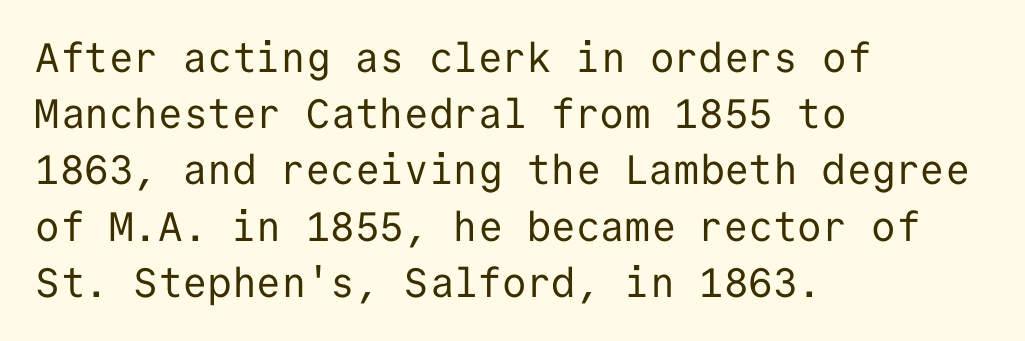
Q: Is the text bold? A: No.
Q: Is the text italic (slanted)? A: No, it is upright.
Q: Is the typeface a serif or a sans-serif typeface? A: Sans-serif.
Q: Is the text underlined? A: No.
Q: How is the paragraph aligned? A: Left-aligned.
Q: Is the spacing between letters normal or unusually wide? A: Normal.
Q: Is the spacing between lines tight, normal or loose? A: Normal.
Q: Width (condensed, normal, or wide)? A: Normal.
Q: Stroke contrast? A: Low.
Q: x-height? A: Medium.
Q: Monospaced? A: Yes.
